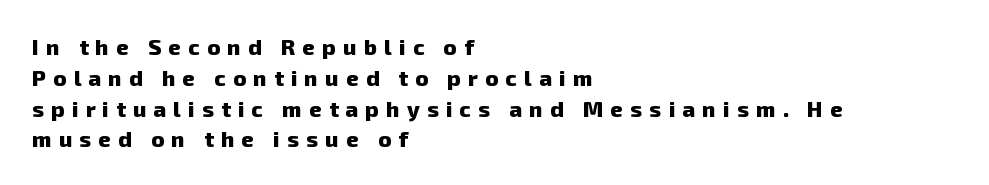
The image shows 22 px bold type; set left-aligned, normal line spacing (1.4x), unusually wide letter spacing (+0.33 em), not underlined.
